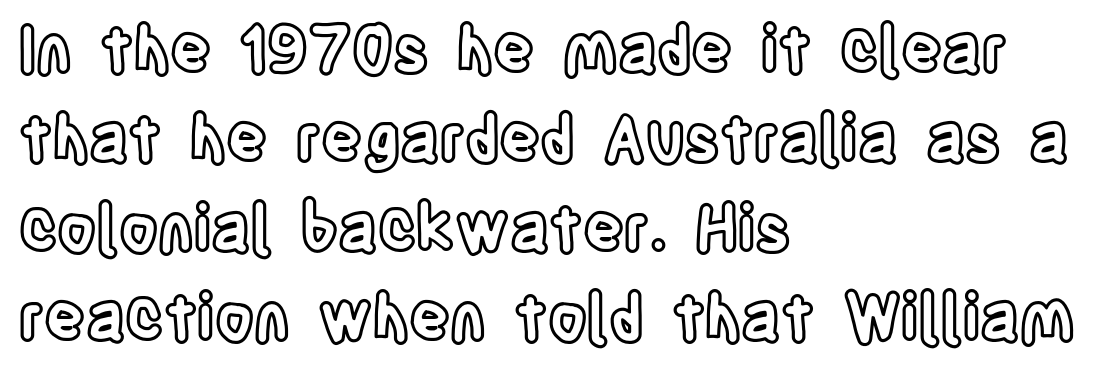
The image shows 63 px condensed type, upright; set left-aligned, normal line spacing (1.42x), normal letter spacing, not underlined; a large x-height.
